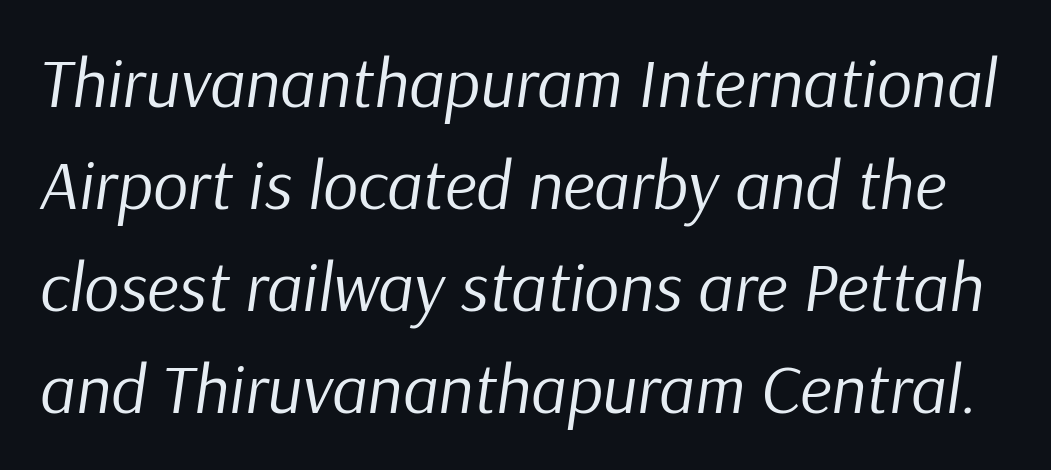
The image shows 69 px regular-weight type, italic (leaning right); set normal line spacing (1.48x), normal letter spacing, not underlined; low stroke contrast and a medium x-height.
